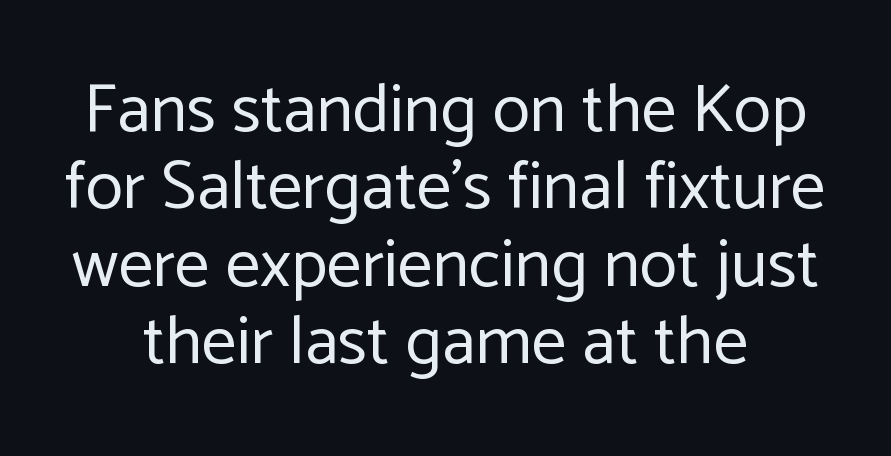
Q: Is the text bold? A: No.
Q: Is the text italic (slanted)? A: No, it is upright.
Q: Is the typeface a serif or a sans-serif typeface? A: Sans-serif.
Q: Is the text underlined? A: No.
Q: Is the spacing between letters normal or unusually wide? A: Normal.
Q: Is the spacing between lines tight, normal or loose? A: Tight.
Q: Width (condensed, normal, or wide)? A: Normal.
Q: Stroke contrast? A: Low.
Q: x-height? A: Medium.
Q: Monospaced? A: No.
